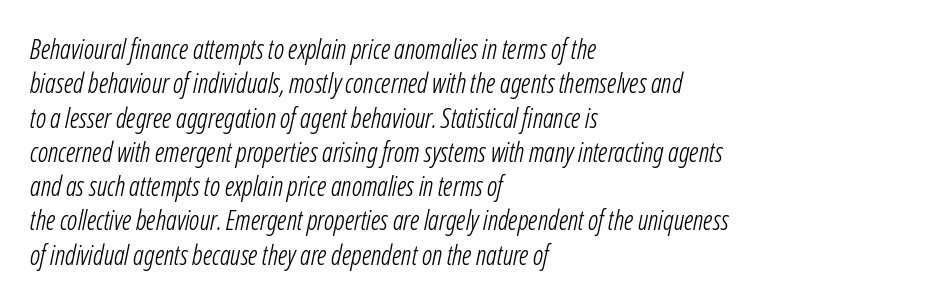
The image shows 27 px text type; set left-aligned, normal line spacing (1.27x), normal letter spacing, not underlined.
